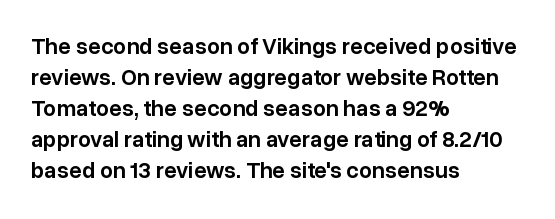
A bare baseline throughout the passage. The gaps between neighbouring characters are ordinary and unremarkable. These lines were composed using upright roman letters. Honestly, the row spacing looks completely unremarkable. In terms of weight, the rendering is demibold, just under bold. The typesetter chose a ragged-right arrangement here.
